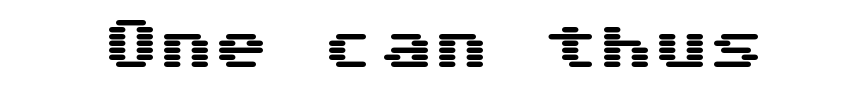
The image shows 55 px wide sans-serif type, upright, monospaced; set normal letter spacing, not underlined; medium stroke contrast and a medium x-height.
